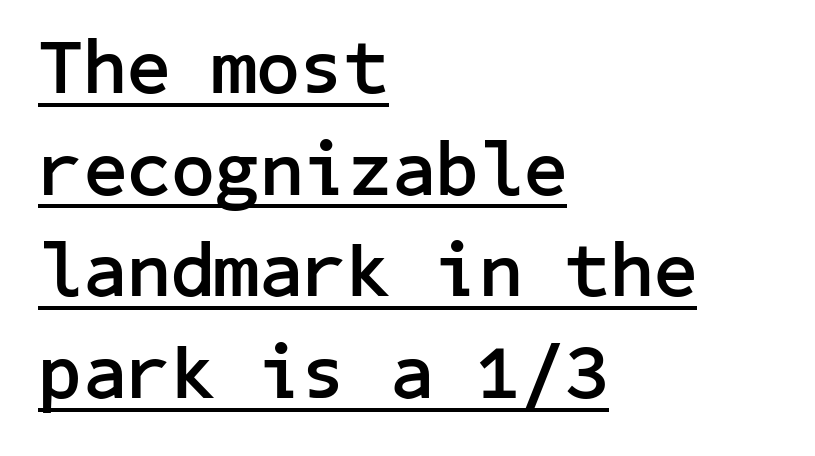
The compositor pushed each line to the left boundary. Typographically, this falls in the sans-serif category. Heft: maximum for text — a bold. These lines were composed using upright roman letters. What's the leading like? Ordinary, nothing unusual.
